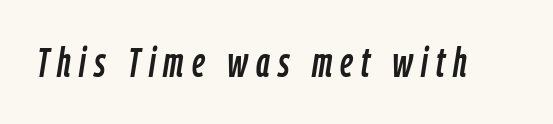
Q: Is the text italic (slanted)? A: Yes, it leans right by about 9 degrees.
Q: Is the text underlined? A: No.
Q: Is the spacing between letters normal or unusually wide? A: Unusually wide.
Q: Width (condensed, normal, or wide)? A: Condensed.
Q: Stroke contrast? A: Low.
Q: x-height? A: Medium.
Q: Monospaced? A: No.
